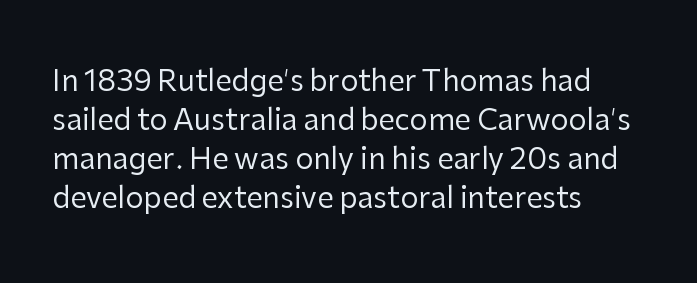
{"serif": "no", "italic": "no", "bold": "no", "weight": "regular", "width": "normal", "stroke_contrast": "low", "x_height": "medium", "monospaced": "no", "underline": "no", "align": "left", "line_spacing": "normal", "line_spacing_ratio": 1.34, "letter_spacing": "normal", "letter_spacing_em": 0.0, "glyph_px": 29}
